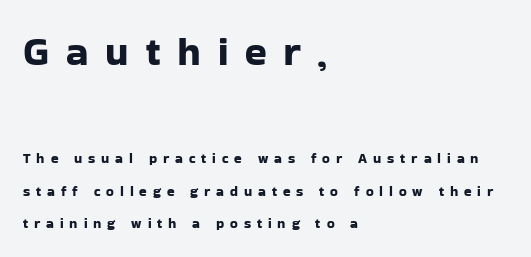
A student would notice the top passage is typeset larger than what follows. The paragraph has a hard left edge and a soft right edge. The line-height multiplier appears high, well above default. The gaps between neighbouring characters are conspicuously large. The letters stand straight up with perfectly vertical stems. This sample has the flowing, uneven cadence of proportional lettering.
